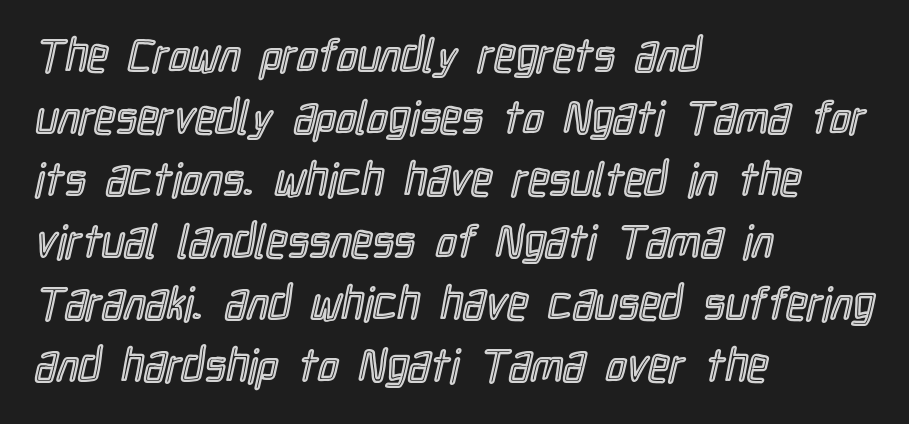
Q: Is the text italic (slanted)? A: Yes.
Q: Is the text underlined? A: No.
Q: How is the paragraph aligned? A: Left-aligned.
Q: Is the spacing between letters normal or unusually wide? A: Normal.
Q: Is the spacing between lines tight, normal or loose? A: Normal.
Q: Width (condensed, normal, or wide)? A: Condensed.
Q: x-height? A: Medium.
Q: Monospaced? A: No.
